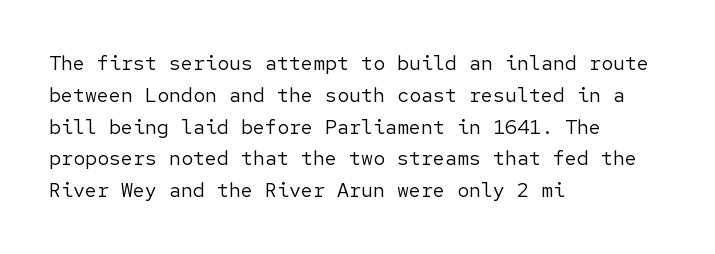
{"italic": "no", "bold": "no", "underline": "no", "align": "left", "line_spacing": "normal", "line_spacing_ratio": 1.59, "letter_spacing": "normal", "letter_spacing_em": 0.0, "glyph_px": 20}
